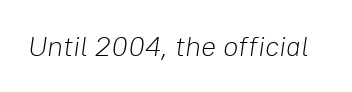
The image shows 28 px light type, italic (leaning right); set normal letter spacing, not underlined; low stroke contrast and a medium x-height.
